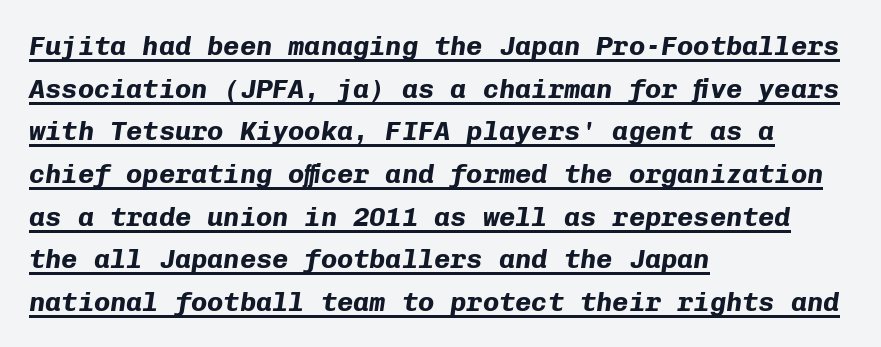
Compared with ordinary roman type, these characters are visibly tilted. Reading down the block, your eye returns to a fixed left position each line. Characters follow at the spacing the type designer built in. Summary of vertical rhythm: regular, with standard interline spacing.
